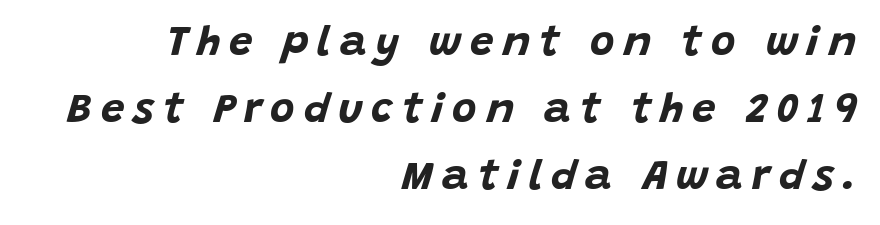
Q: Is the text bold? A: Yes.
Q: Is the text italic (slanted)? A: Yes, it leans right by about 15 degrees.
Q: Is the text underlined? A: No.
Q: How is the paragraph aligned? A: Right-aligned.
Q: Is the spacing between letters normal or unusually wide? A: Unusually wide.
Q: Is the spacing between lines tight, normal or loose? A: Normal.
Q: Width (condensed, normal, or wide)? A: Normal.
Q: Stroke contrast? A: Low.
Q: x-height? A: Large.
Q: Monospaced? A: No.
